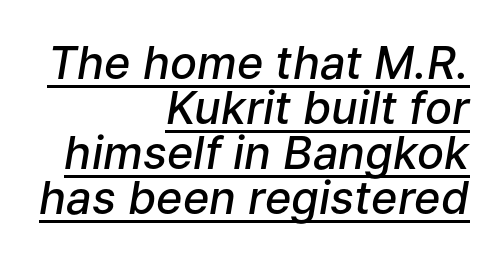
Q: Is the text bold? A: Semi-bold.
Q: Is the text italic (slanted)? A: Yes, it leans right by about 9 degrees.
Q: Is the text underlined? A: Yes.
Q: How is the paragraph aligned? A: Right-aligned.
Q: Is the spacing between letters normal or unusually wide? A: Normal.
Q: Is the spacing between lines tight, normal or loose? A: Tight.
Q: Width (condensed, normal, or wide)? A: Normal.
Q: Stroke contrast? A: Low.
Q: x-height? A: Medium.
Q: Monospaced? A: No.
